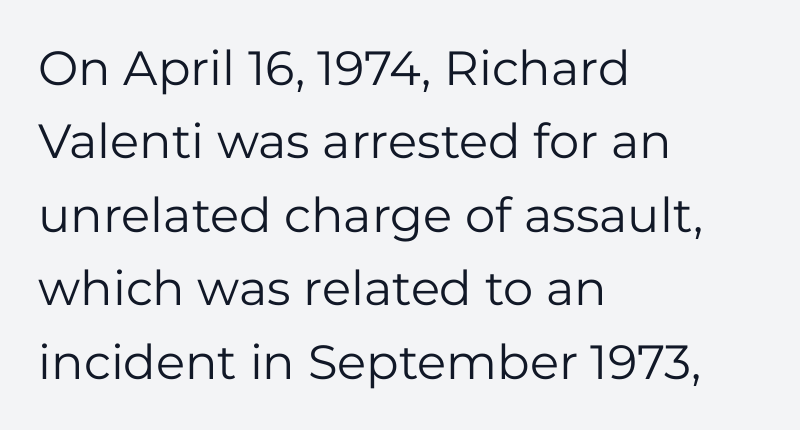
Q: Is the text bold? A: No.
Q: Is the text italic (slanted)? A: No, it is upright.
Q: Is the typeface a serif or a sans-serif typeface? A: Sans-serif.
Q: Is the text underlined? A: No.
Q: How is the paragraph aligned? A: Left-aligned.
Q: Is the spacing between letters normal or unusually wide? A: Normal.
Q: Is the spacing between lines tight, normal or loose? A: Normal.
Q: Width (condensed, normal, or wide)? A: Normal.
Q: Stroke contrast? A: Low.
Q: x-height? A: Medium.
Q: Monospaced? A: No.
